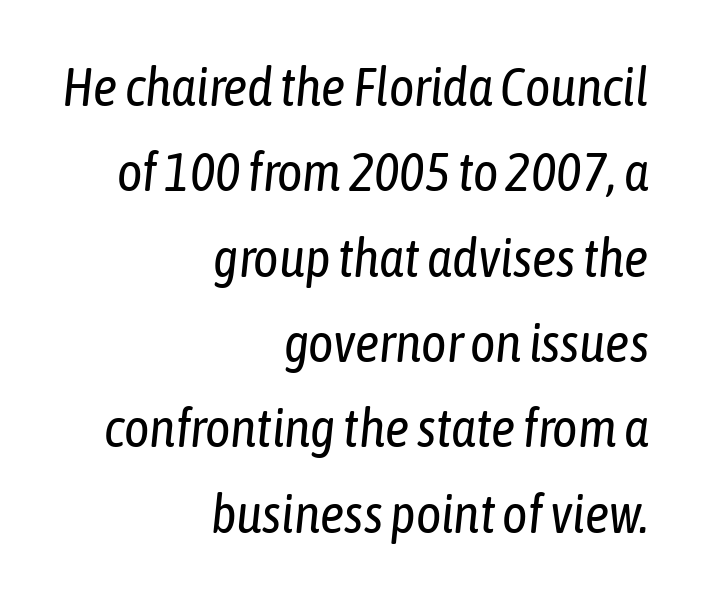
{"italic": "yes", "lean": "right", "slant_degrees": 6, "bold": "no", "weight": "regular", "width": "condensed", "stroke_contrast": "low", "x_height": "medium", "monospaced": "no", "underline": "no", "align": "right", "line_spacing": "normal", "line_spacing_ratio": 1.58, "letter_spacing": "normal", "letter_spacing_em": 0.0, "glyph_px": 54}
